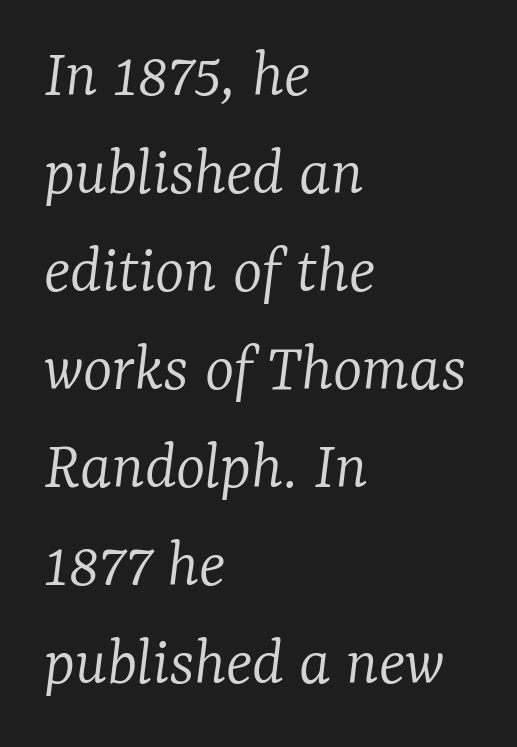
The image shows 70 px light serif type, italic (leaning right); set left-aligned, normal line spacing (1.4x), normal letter spacing, not underlined; low stroke contrast and a medium x-height.
